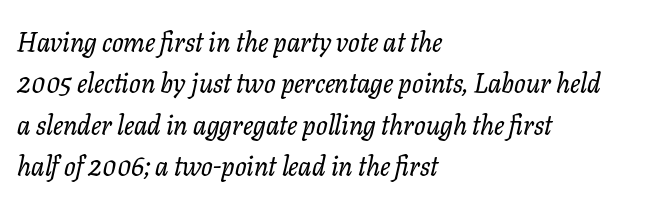
{"italic": "yes", "lean": "right", "slant_degrees": 11, "underline": "no", "align": "left", "line_spacing": "normal", "line_spacing_ratio": 1.53, "letter_spacing": "normal", "letter_spacing_em": 0.0, "glyph_px": 27}
